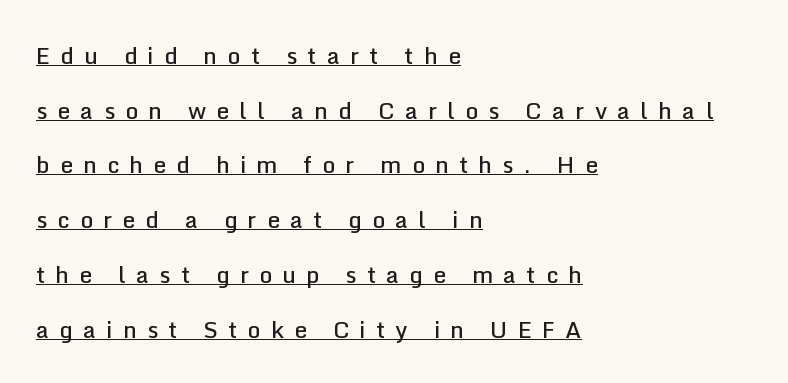
Q: Is the text bold? A: Semi-bold.
Q: Is the text italic (slanted)? A: No, it is upright.
Q: Is the text underlined? A: Yes.
Q: How is the paragraph aligned? A: Left-aligned.
Q: Is the spacing between letters normal or unusually wide? A: Unusually wide.
Q: Is the spacing between lines tight, normal or loose? A: Loose.
